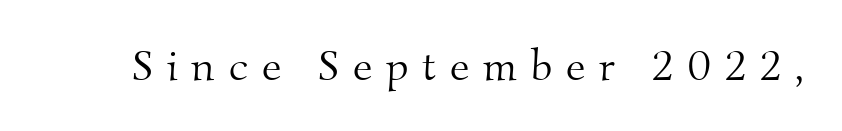
{"serif": "yes", "bold": "no", "weight": "light", "width": "normal", "stroke_contrast": "medium", "x_height": "small", "monospaced": "no", "underline": "no", "letter_spacing": "wide", "letter_spacing_em": 0.32, "glyph_px": 43}
